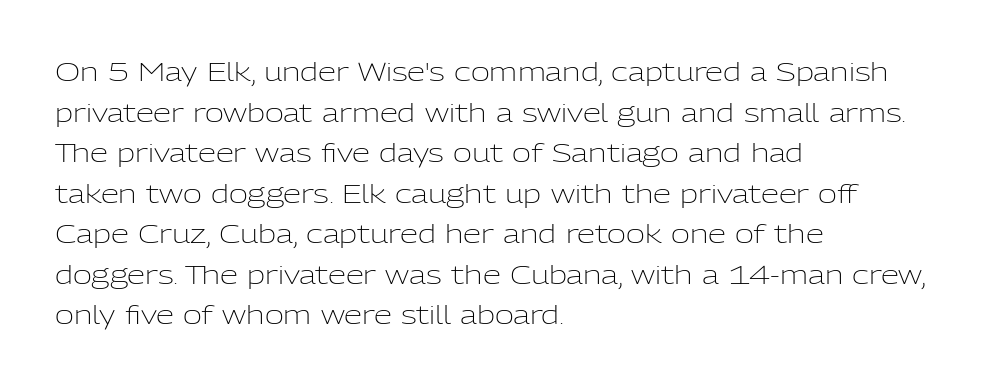
Q: Is the text bold? A: No.
Q: Is the text italic (slanted)? A: No, it is upright.
Q: Is the text underlined? A: No.
Q: How is the paragraph aligned? A: Left-aligned.
Q: Is the spacing between letters normal or unusually wide? A: Normal.
Q: Is the spacing between lines tight, normal or loose? A: Normal.
